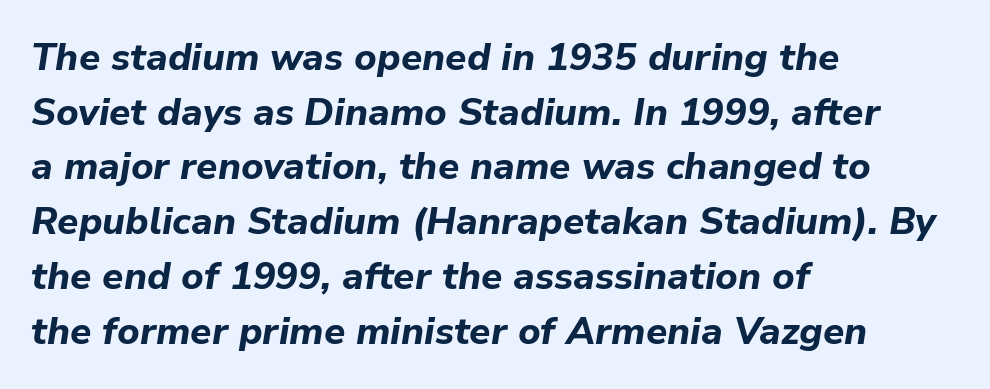
Quick note: italic. These lines sit exactly where default settings would place them. Here the designer chose a conventional face with non-uniform glyph widths. Observe the ordinary spacing: letters are neighbours, not strangers.
